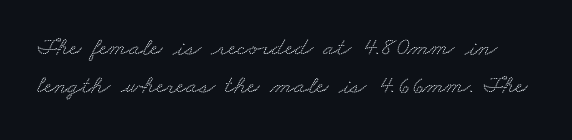
This sample uses plain, unmodified letter spacing. Each new line begins a customary step beneath the previous one. This rendering features lettering with no underline.
